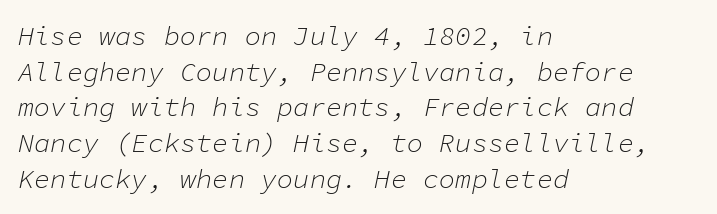
The image shows 27 px text type, italic (leaning right); set left-aligned, normal line spacing (1.32x), normal letter spacing, not underlined.
